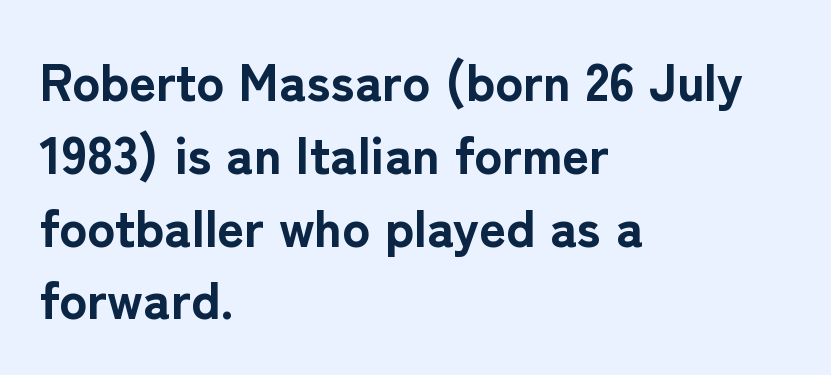
The image shows 52 px bold sans-serif type, upright; set left-aligned, normal line spacing (1.4x), normal letter spacing, not underlined; low stroke contrast and a medium x-height.
